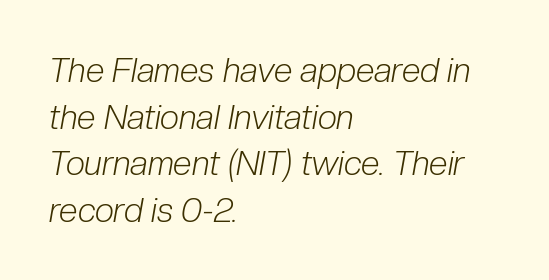
Q: Is the text bold? A: No.
Q: Is the text italic (slanted)? A: Yes, it leans right by about 10 degrees.
Q: Is the text underlined? A: No.
Q: How is the paragraph aligned? A: Left-aligned.
Q: Is the spacing between letters normal or unusually wide? A: Normal.
Q: Is the spacing between lines tight, normal or loose? A: Normal.
Q: Width (condensed, normal, or wide)? A: Condensed.
Q: Stroke contrast? A: Low.
Q: x-height? A: Medium.
Q: Monospaced? A: No.
